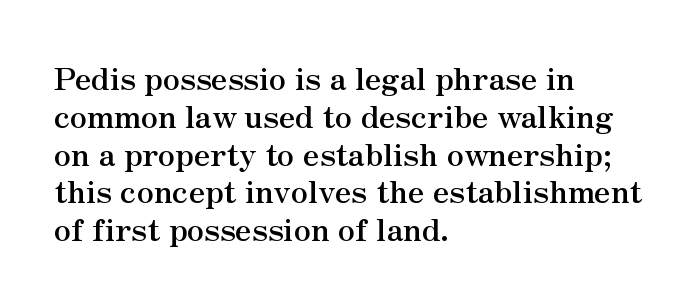
The image shows 31 px semibold serif type, upright; set left-aligned, line spacing 1.22x, normal letter spacing, not underlined; medium stroke contrast and a small x-height.
